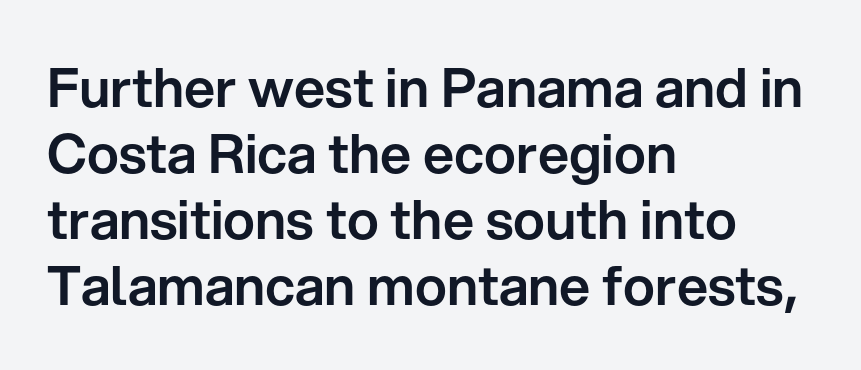
Q: Is the text italic (slanted)? A: No, it is upright.
Q: Is the typeface a serif or a sans-serif typeface? A: Sans-serif.
Q: Is the text underlined? A: No.
Q: How is the paragraph aligned? A: Left-aligned.
Q: Is the spacing between letters normal or unusually wide? A: Normal.
Q: Width (condensed, normal, or wide)? A: Normal.
Q: Stroke contrast? A: Low.
Q: x-height? A: Medium.
Q: Monospaced? A: No.
